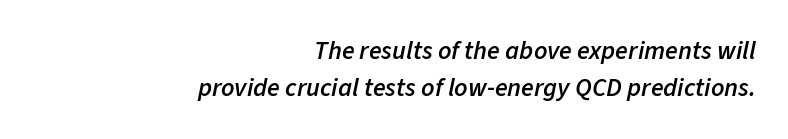
The image shows 26 px text type, italic (leaning right); set right-aligned, normal line spacing (1.41x), normal letter spacing, not underlined.
